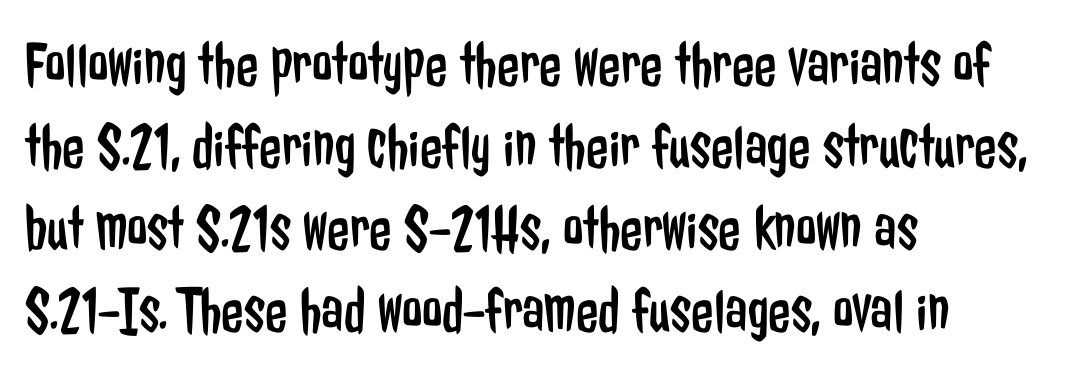
The strip under each line holds only bare page. Tracking value appears to be zero — textbook default spacing. Caption: multi-line text, flush left, ragged right. Leading matches the norm, producing a regular column. The letters carry no serifs — their stems end cleanly without finishing strokes. The face looks like a standard text weight, possibly lighter.
